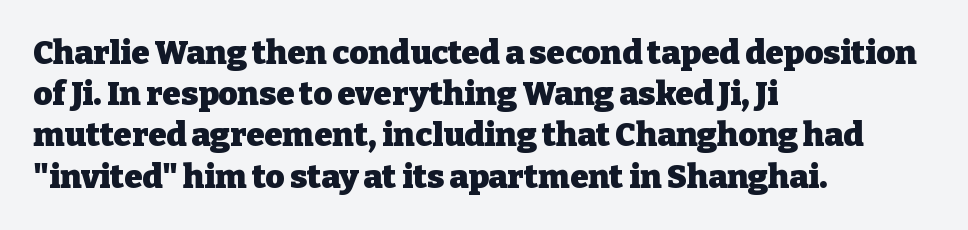
Here the designer chose a conventional face with non-uniform glyph widths. The passage is arranged the way most books set body copy — flush left. The letters stand straight up with perfectly vertical stems. The zone under the glyphs is completely vacant. Baseline-to-baseline distance is the conventional proportion of letter height.
